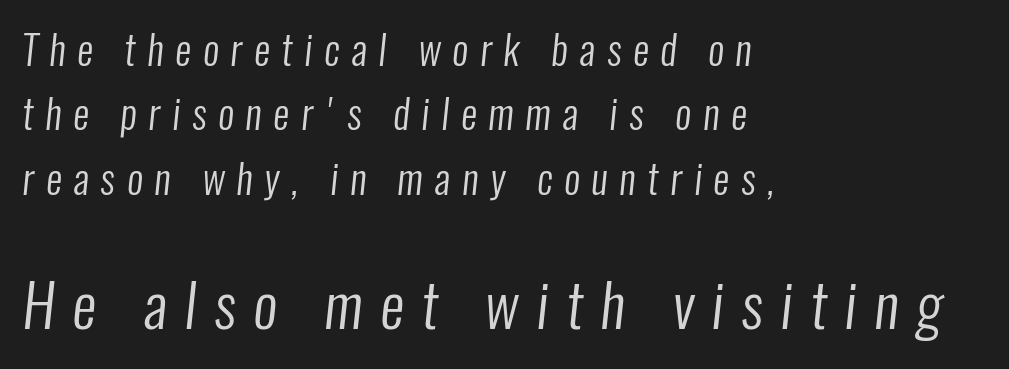
The image shows 60 px regular-weight, condensed sans-serif type; set left-aligned, normal line spacing (1.61x), unusually wide letter spacing (+0.29 em), not underlined; the second (bottom) block is 1.5x larger; low stroke contrast and a medium x-height.
